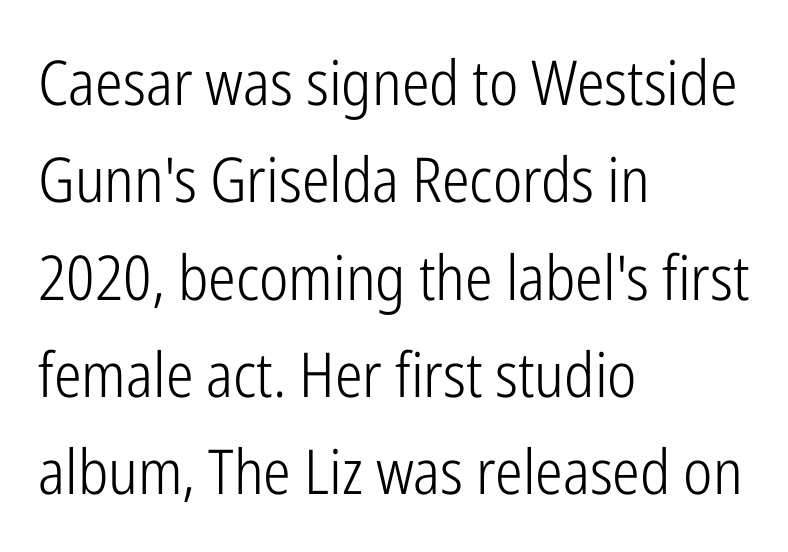
{"serif": "no", "italic": "no", "bold": "no", "weight": "light", "width": "condensed", "stroke_contrast": "low", "x_height": "medium", "monospaced": "no", "underline": "no", "align": "left", "line_spacing": "normal", "line_spacing_ratio": 1.57, "letter_spacing": "normal", "letter_spacing_em": 0.0, "glyph_px": 62}
